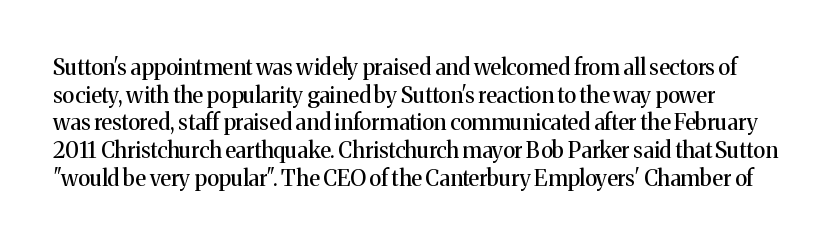
Q: Is the text italic (slanted)? A: No, it is upright.
Q: Is the text underlined? A: No.
Q: Is the spacing between letters normal or unusually wide? A: Normal.
Q: Is the spacing between lines tight, normal or loose? A: Normal.
